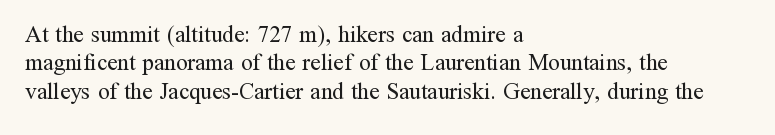
The image shows 23 px text type, upright; set left-aligned, line spacing 1.23x, normal letter spacing, not underlined.
